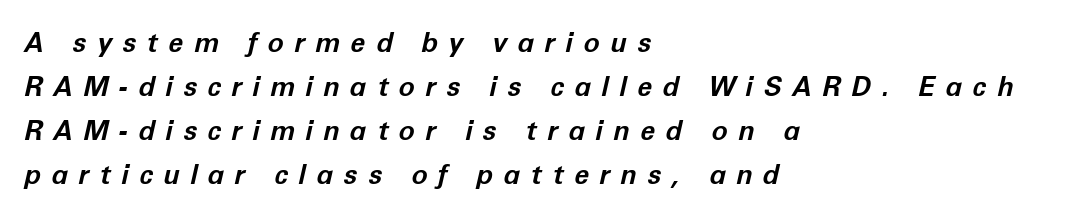
{"italic": "yes", "lean": "right", "slant_degrees": 12, "bold": "yes", "underline": "no", "align": "left", "line_spacing": "normal", "line_spacing_ratio": 1.63, "letter_spacing": "wide", "letter_spacing_em": 0.39, "glyph_px": 27}
